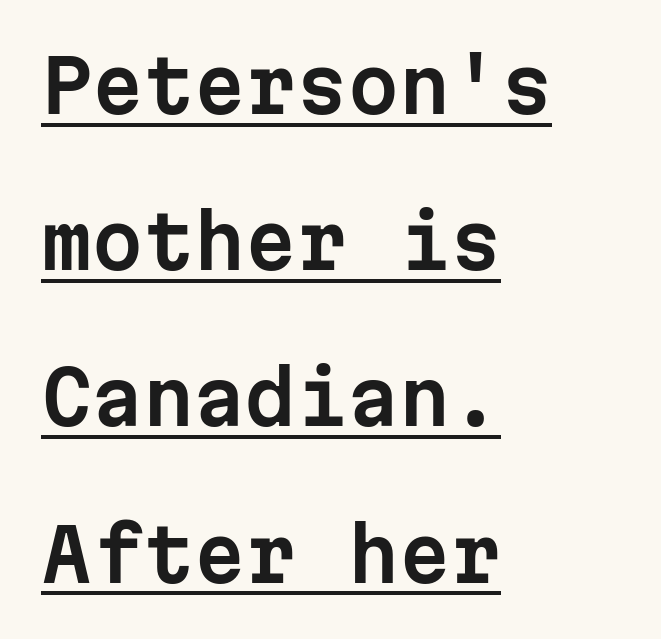
The image shows 73 px sans-serif type, upright, monospaced; set left-aligned, loose line spacing (2.14x), normal letter spacing, underlined; low stroke contrast and a medium x-height.
